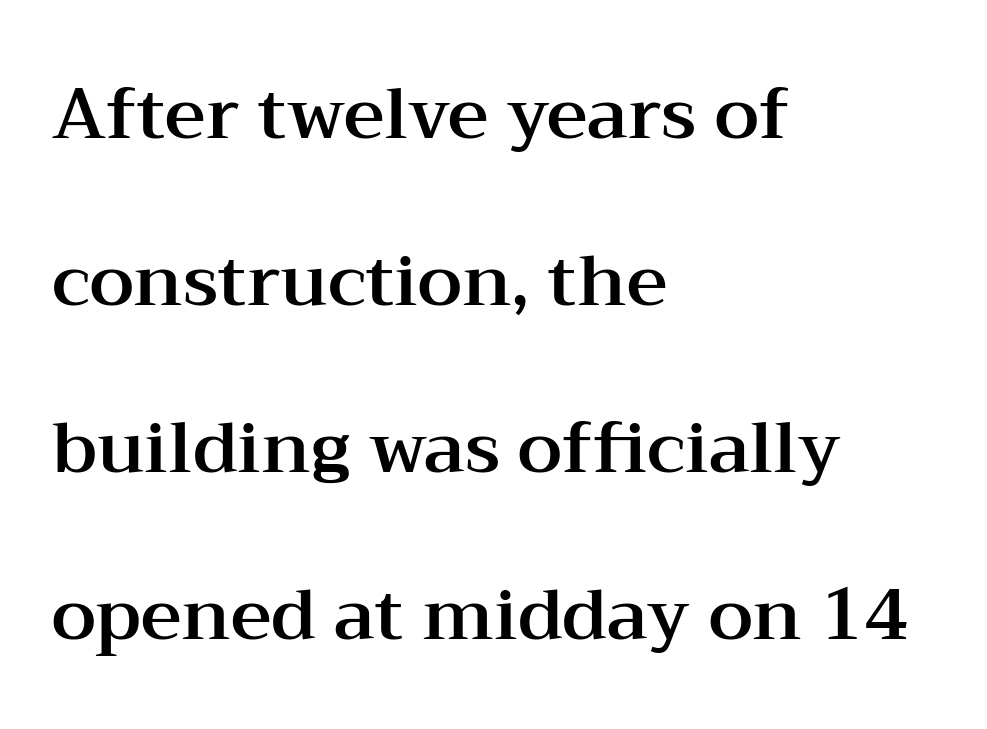
The image shows 71 px wide serif type, upright; set left-aligned, loose line spacing (2.35x), normal letter spacing, not underlined; medium stroke contrast and a medium x-height.
